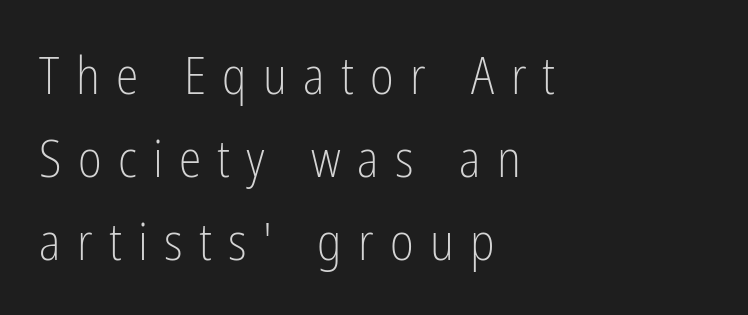
The image shows 51 px light, condensed sans-serif type, upright; set left-aligned, normal line spacing (1.63x), unusually wide letter spacing (+0.32 em), not underlined; low stroke contrast and a medium x-height.
